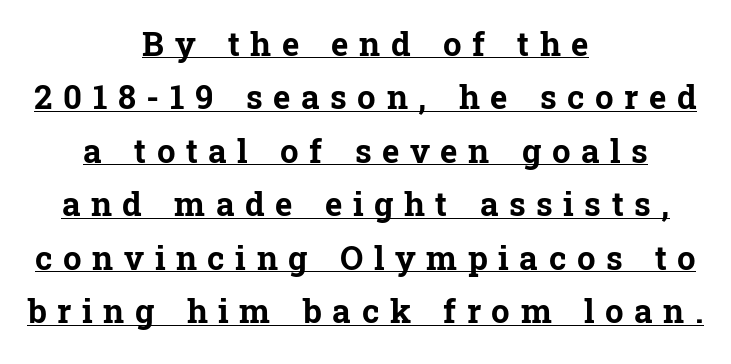
Q: Is the text bold? A: Yes.
Q: Is the text italic (slanted)? A: No, it is upright.
Q: Is the typeface a serif or a sans-serif typeface? A: Serif.
Q: Is the text underlined? A: Yes.
Q: How is the paragraph aligned? A: Centered.
Q: Is the spacing between letters normal or unusually wide? A: Unusually wide.
Q: Is the spacing between lines tight, normal or loose? A: Normal.
Q: Width (condensed, normal, or wide)? A: Normal.
Q: Stroke contrast? A: Low.
Q: x-height? A: Medium.
Q: Monospaced? A: No.
